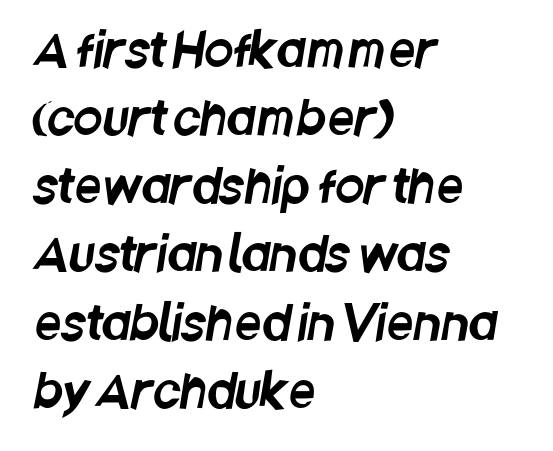
{"serif": "no", "width": "condensed", "stroke_contrast": "low", "x_height": "large", "monospaced": "no", "underline": "no", "align": "left", "line_spacing": "normal", "line_spacing_ratio": 1.45, "letter_spacing": "normal", "letter_spacing_em": 0.0, "glyph_px": 47}
